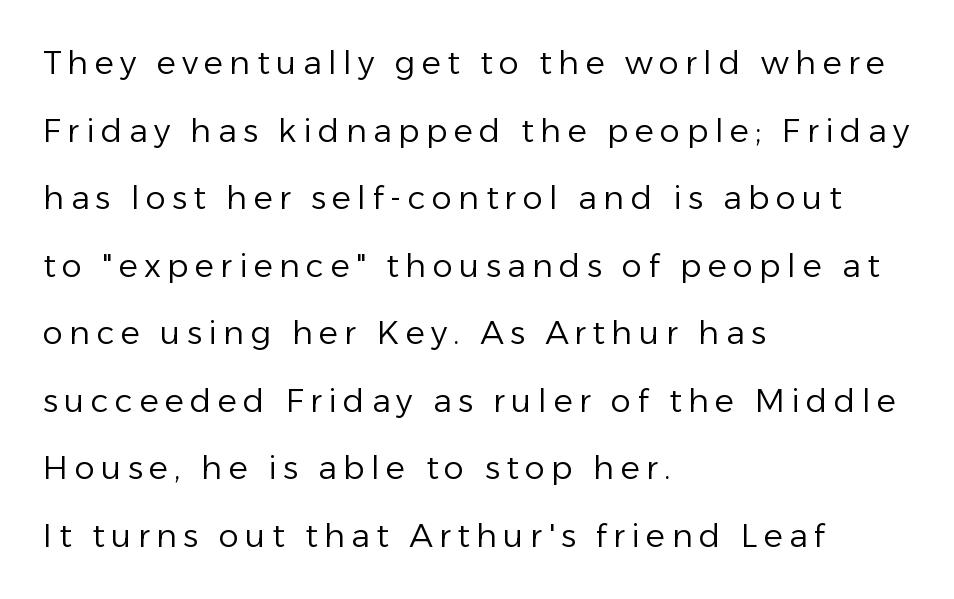
The image shows 32 px regular-weight sans-serif type, upright; set left-aligned, loose line spacing (2.11x), unusually wide letter spacing (+0.2 em), not underlined; low stroke contrast and a medium x-height.
